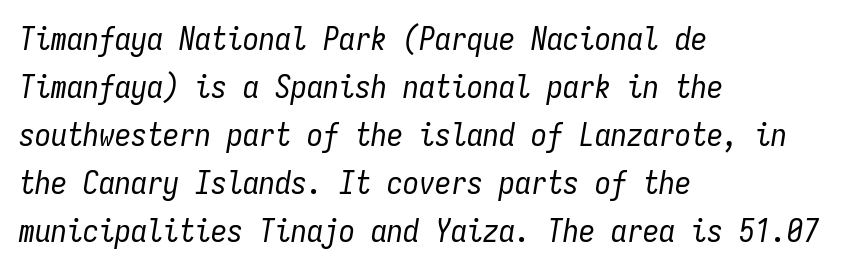
The text block is weighted toward the left margin, trailing off unevenly rightward. Tracking value appears to be zero — textbook default spacing. A typesetter would call this leading conventional body-copy spacing. The cut favours lightness, reaching ordinary text weight at its darkest.
